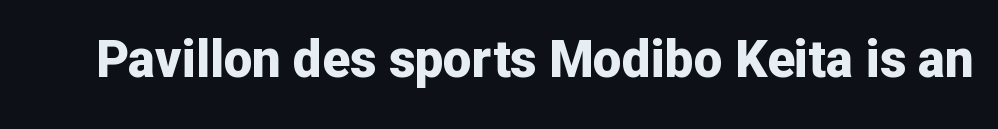
{"serif": "no", "italic": "no", "bold": "yes", "weight": "bold", "width": "normal", "stroke_contrast": "low", "x_height": "medium", "monospaced": "no", "underline": "no", "letter_spacing": "normal", "letter_spacing_em": 0.0, "glyph_px": 51}
